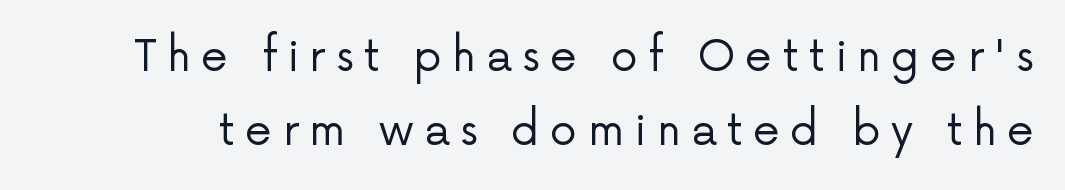
{"serif": "no", "italic": "no", "bold": "no", "weight": "regular", "width": "normal", "stroke_contrast": "low", "x_height": "medium", "monospaced": "no", "underline": "no", "line_spacing_ratio": 1.73, "letter_spacing": "wide", "letter_spacing_em": 0.24, "glyph_px": 43}
